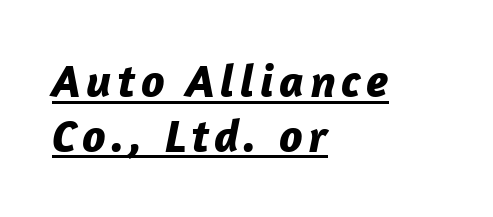
You'd pick this weight for a headline — it's a proper bold. Looks like regular typesetting: each glyph gets only the width it needs. Slanted lettering throughout. Which margin do the lines hug? The left one — the right edge is uneven.
